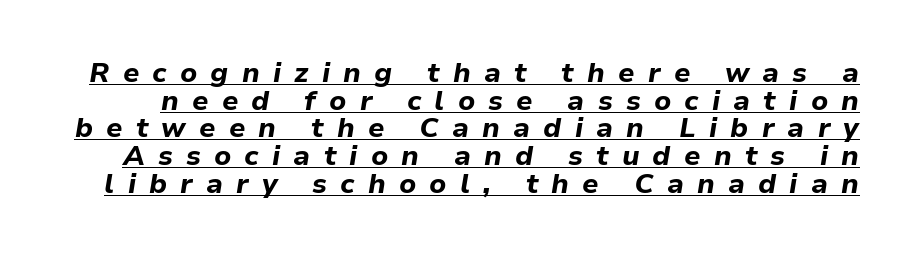
The font is running at its bold setting. This sample has the flowing, uneven cadence of proportional lettering. The line-height multiplier appears low, near solid setting. The lettering tilts uniformly, giving the passage an italic look.
